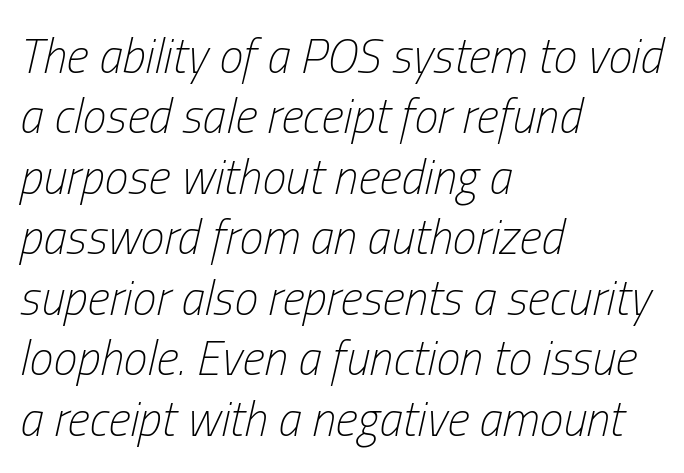
{"italic": "yes", "lean": "right", "slant_degrees": 13, "bold": "no", "weight": "light", "width": "condensed", "stroke_contrast": "low", "x_height": "medium", "monospaced": "no", "underline": "no", "align": "left", "line_spacing": "normal", "line_spacing_ratio": 1.26, "letter_spacing": "normal", "letter_spacing_em": 0.0, "glyph_px": 48}
